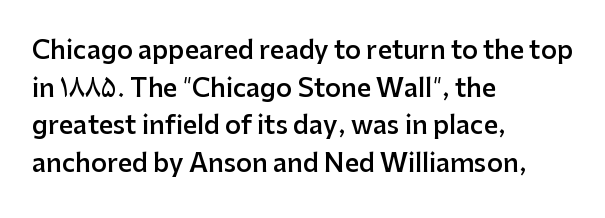
The image shows 25 px text type, upright; set left-aligned, normal line spacing (1.51x), normal letter spacing, not underlined.
